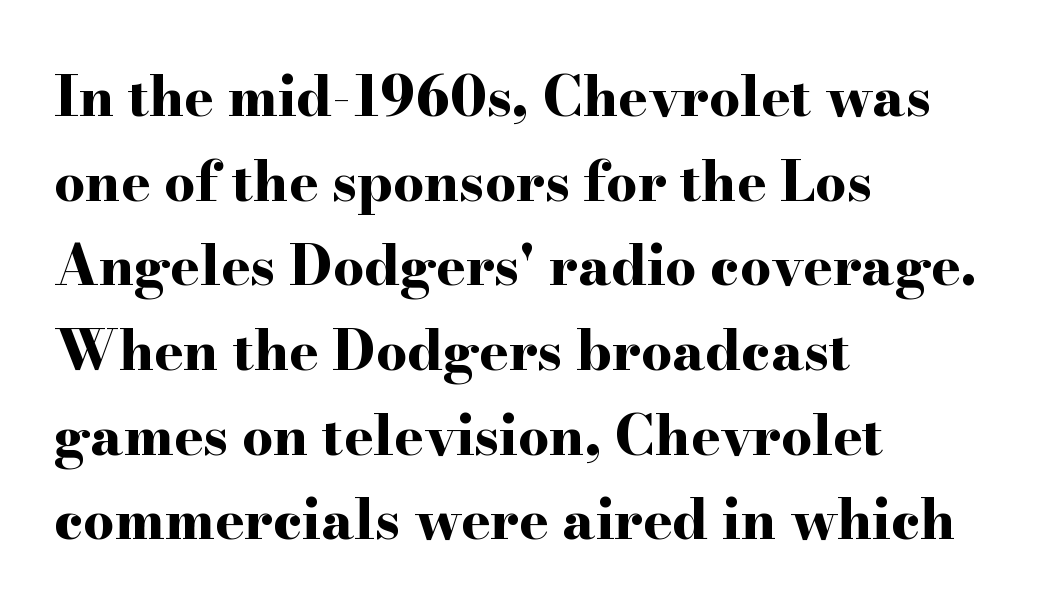
The image shows 55 px bold, wide serif type, upright; set left-aligned, normal line spacing (1.54x), normal letter spacing, not underlined; high stroke contrast and a small x-height.
